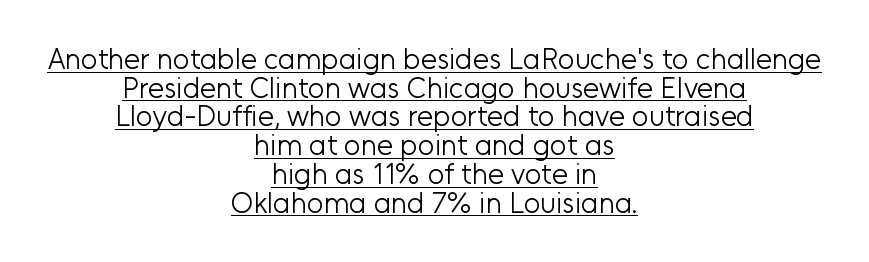
The image shows 29 px light sans-serif type, upright; set centered, tight line spacing (0.99x), normal letter spacing, underlined; low stroke contrast and a medium x-height.
